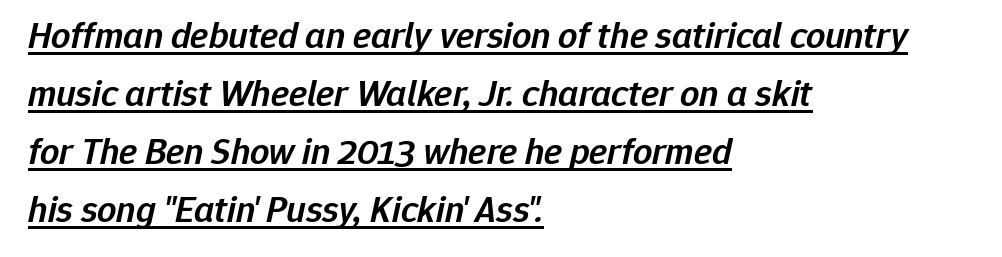
Q: Is the text bold? A: Semi-bold.
Q: Is the text italic (slanted)? A: Yes, it leans right by about 12 degrees.
Q: Is the text underlined? A: Yes.
Q: How is the paragraph aligned? A: Left-aligned.
Q: Is the spacing between letters normal or unusually wide? A: Normal.
Q: Is the spacing between lines tight, normal or loose? A: Normal.
Q: Width (condensed, normal, or wide)? A: Normal.
Q: Stroke contrast? A: Low.
Q: x-height? A: Medium.
Q: Monospaced? A: No.
